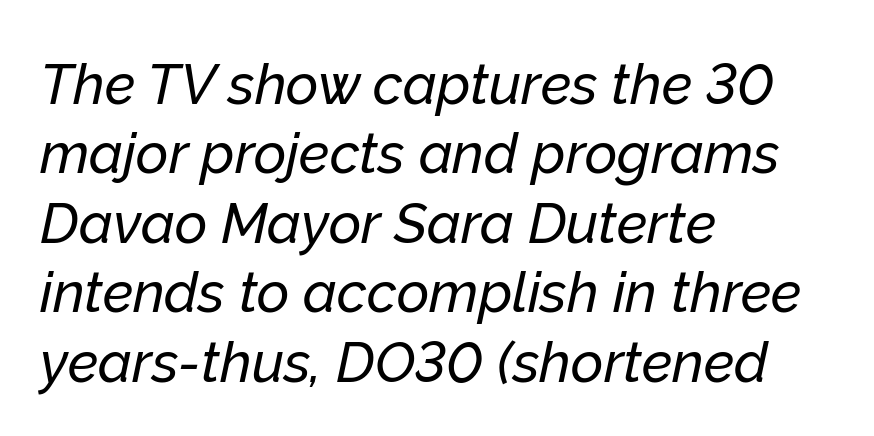
The rag falls on the right side of this text block. This rendering leaves character spacing at its baseline value. You could not count columns in this text — the font is proportionally spaced. The glyphs look as if they've been sheared to an angle. Decoration check: the copy has no underline.
